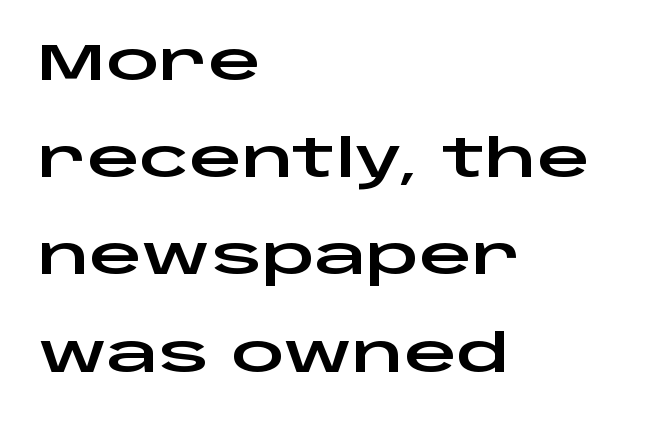
Q: Is the text italic (slanted)? A: No, it is upright.
Q: Is the typeface a serif or a sans-serif typeface? A: Sans-serif.
Q: Is the text underlined? A: No.
Q: How is the paragraph aligned? A: Left-aligned.
Q: Is the spacing between letters normal or unusually wide? A: Normal.
Q: Width (condensed, normal, or wide)? A: Wide.
Q: Stroke contrast? A: Low.
Q: x-height? A: Large.
Q: Monospaced? A: No.
